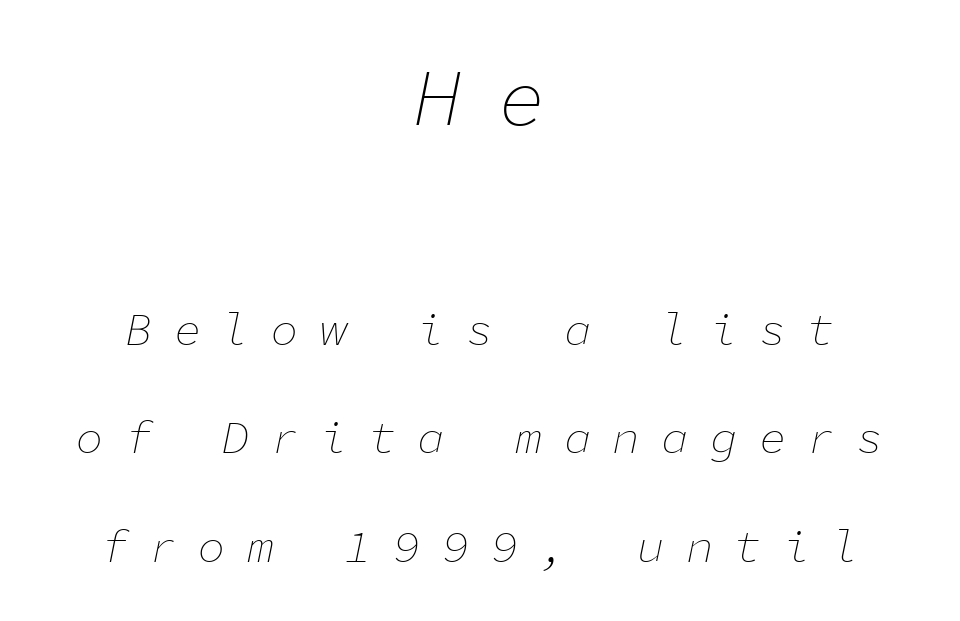
{"italic": "yes", "lean": "right", "slant_degrees": 11, "bold": "no", "weight": "thin", "width": "normal", "stroke_contrast": "low", "x_height": "medium", "monospaced": "yes", "underline": "no", "align": "center", "line_spacing": "loose", "line_spacing_ratio": 2.36, "letter_spacing": "wide", "letter_spacing_em": 0.46, "larger_block": "first", "size_ratio": 1.74, "glyph_px": 80}
